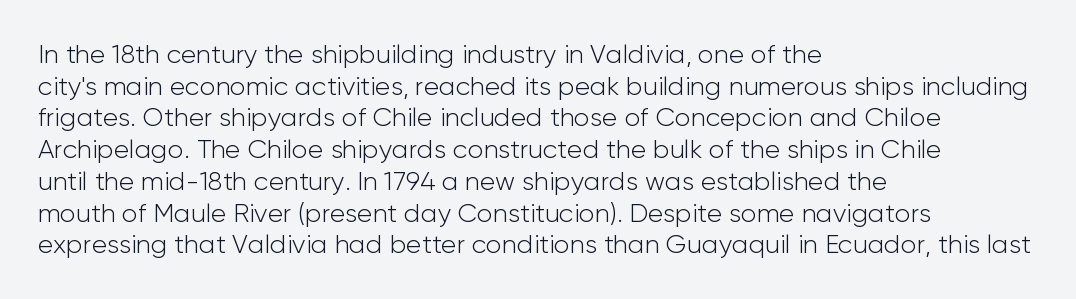
The image shows 26 px text type, upright; set left-aligned, line spacing 1.22x, normal letter spacing, not underlined.
